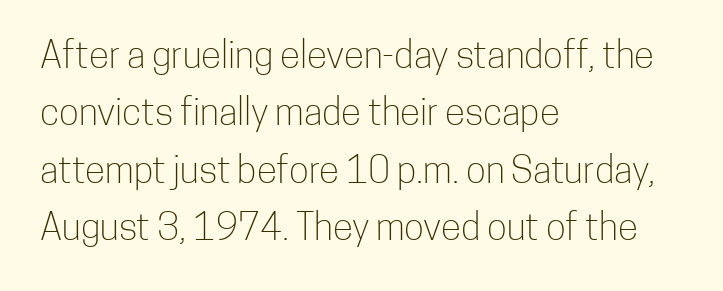
{"serif": "no", "italic": "no", "bold": "no", "weight": "light", "width": "condensed", "stroke_contrast": "low", "x_height": "medium", "monospaced": "no", "underline": "no", "align": "left", "line_spacing": "normal", "line_spacing_ratio": 1.55, "letter_spacing": "normal", "letter_spacing_em": 0.0, "glyph_px": 37}
